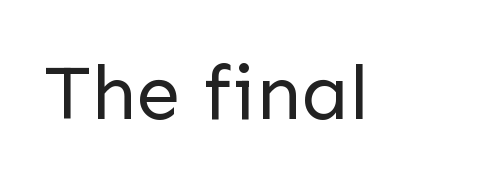
Posture: straight, roman, zero tilt. Ink coverage per letter is moderate at most. Here the designer chose a conventional face with non-uniform glyph widths. This is sans-serif lettering, the kind often seen on screens and signage. What stands out about the letter spacing? Nothing — it is the standard amount.
